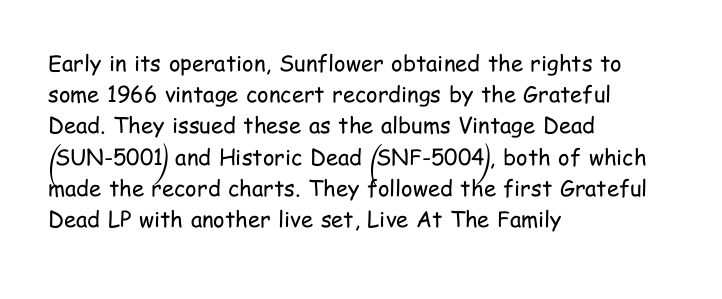
The image shows 22 px text type, upright; set left-aligned, normal line spacing (1.42x), normal letter spacing, not underlined.
